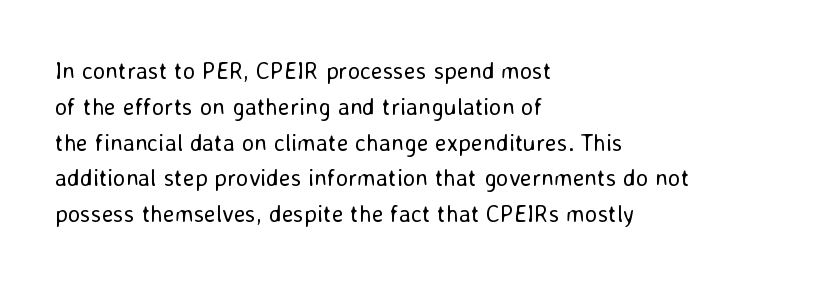
The image shows 24 px text type, upright; set left-aligned, normal line spacing (1.49x), normal letter spacing, not underlined.
